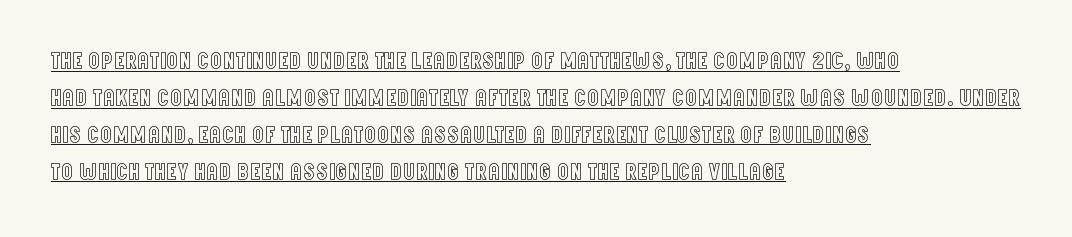
{"italic": "no", "underline": "yes", "align": "left", "line_spacing": "normal", "line_spacing_ratio": 1.54, "letter_spacing": "normal", "letter_spacing_em": 0.0, "glyph_px": 24}
